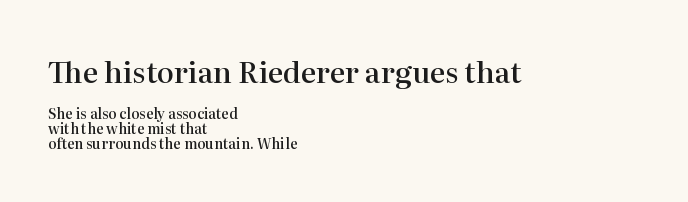
{"serif": "yes", "italic": "no", "bold": "semi", "weight": "semibold", "width": "normal", "stroke_contrast": "high", "x_height": "medium", "monospaced": "no", "underline": "no", "align": "left", "line_spacing": "tight", "line_spacing_ratio": 1.06, "letter_spacing": "normal", "letter_spacing_em": 0.0, "larger_block": "first", "size_ratio": 2.07, "glyph_px": 29}
